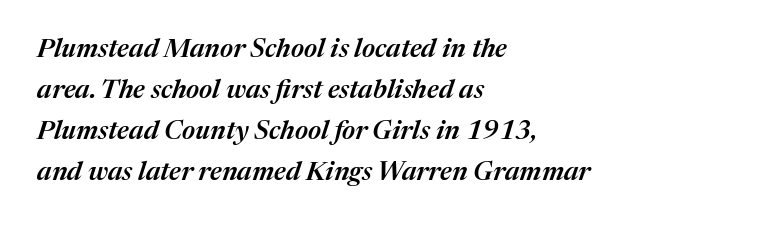
Q: Is the text bold? A: Semi-bold.
Q: Is the text italic (slanted)? A: Yes, it leans right by about 17 degrees.
Q: Is the text underlined? A: No.
Q: How is the paragraph aligned? A: Left-aligned.
Q: Is the spacing between letters normal or unusually wide? A: Normal.
Q: Is the spacing between lines tight, normal or loose? A: Normal.
